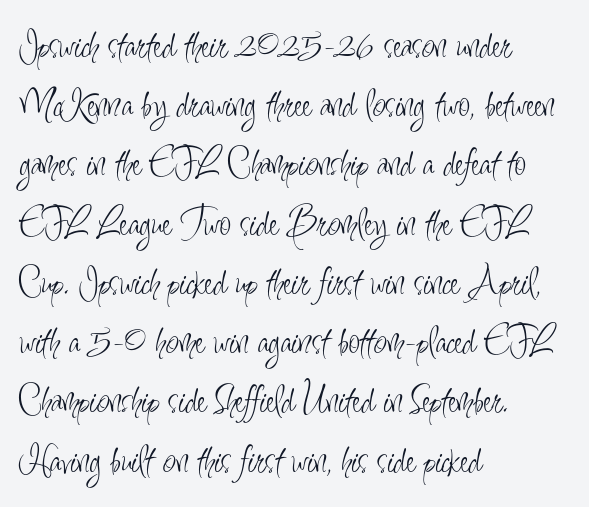
Q: Is the text bold? A: No.
Q: Is the typeface a serif or a sans-serif typeface? A: Sans-serif.
Q: Is the text underlined? A: No.
Q: How is the paragraph aligned? A: Left-aligned.
Q: Is the spacing between letters normal or unusually wide? A: Normal.
Q: Is the spacing between lines tight, normal or loose? A: Normal.
Q: Width (condensed, normal, or wide)? A: Condensed.
Q: Stroke contrast? A: Low.
Q: x-height? A: Small.
Q: Monospaced? A: No.
